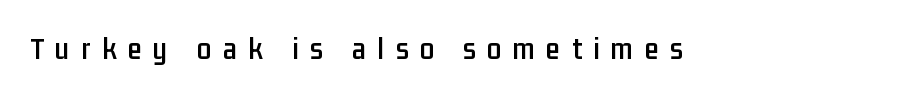
The image shows 32 px condensed sans-serif type, upright; set unusually wide letter spacing (+0.36 em), not underlined; low stroke contrast and a medium x-height.
